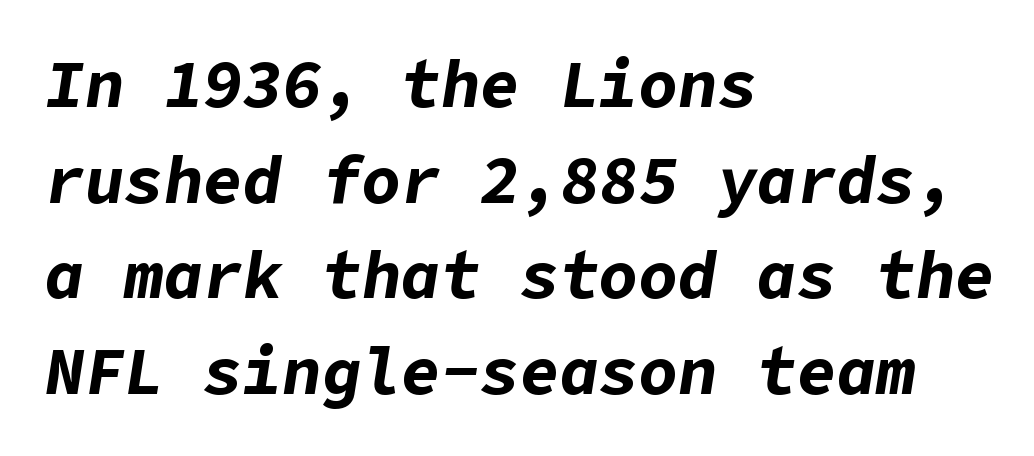
Quick note: underline off. Successive baselines arrive at the customary interval. A classic flush-left, rag-right setting is used for this passage. Typographic density is high because the face is bold. A typesetter would call this zero additional tracking. Observe the lean: these are italic letterforms.
